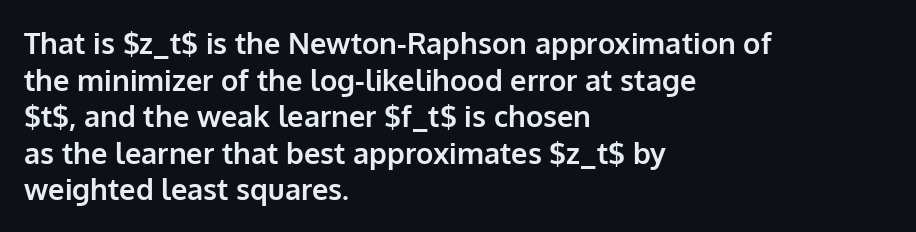
{"serif": "no", "italic": "no", "bold": "yes", "weight": "bold", "width": "normal", "stroke_contrast": "low", "x_height": "medium", "monospaced": "no", "underline": "no", "align": "left", "line_spacing": "normal", "line_spacing_ratio": 1.26, "letter_spacing": "normal", "letter_spacing_em": 0.0, "glyph_px": 29}
